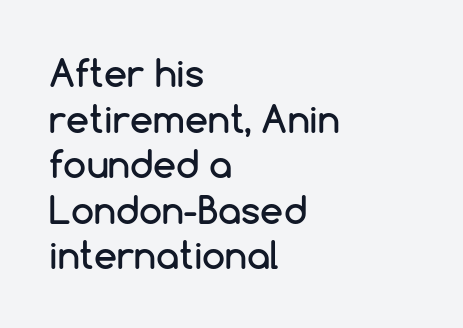
Q: Is the text italic (slanted)? A: No, it is upright.
Q: Is the typeface a serif or a sans-serif typeface? A: Sans-serif.
Q: Is the text underlined? A: No.
Q: How is the paragraph aligned? A: Left-aligned.
Q: Is the spacing between letters normal or unusually wide? A: Normal.
Q: Width (condensed, normal, or wide)? A: Normal.
Q: Stroke contrast? A: Low.
Q: x-height? A: Medium.
Q: Monospaced? A: No.
